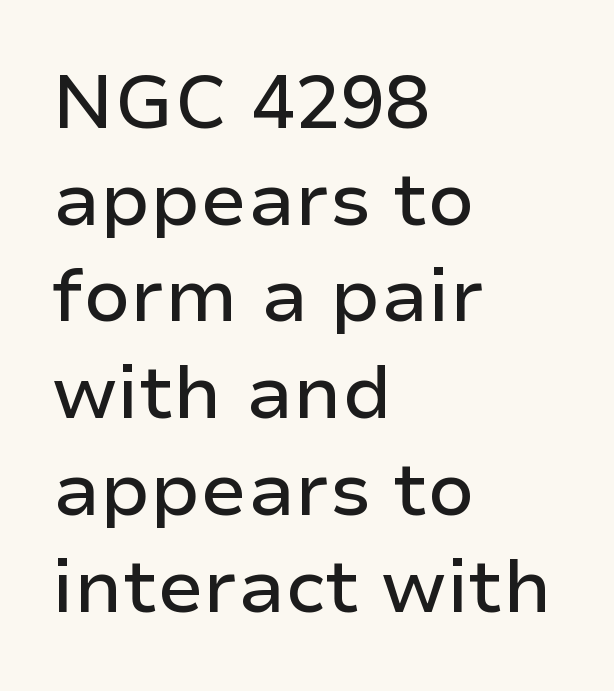
The text was rendered using a sans face with plain stroke endings. Horizontal alignment here is leftward, the default for most running prose. The vertical gap from one line to the next is medium. This rendering features lettering with no underline. The rendering uses natural spacing where letterforms have individual widths. This is the regular roman posture of the typeface.
